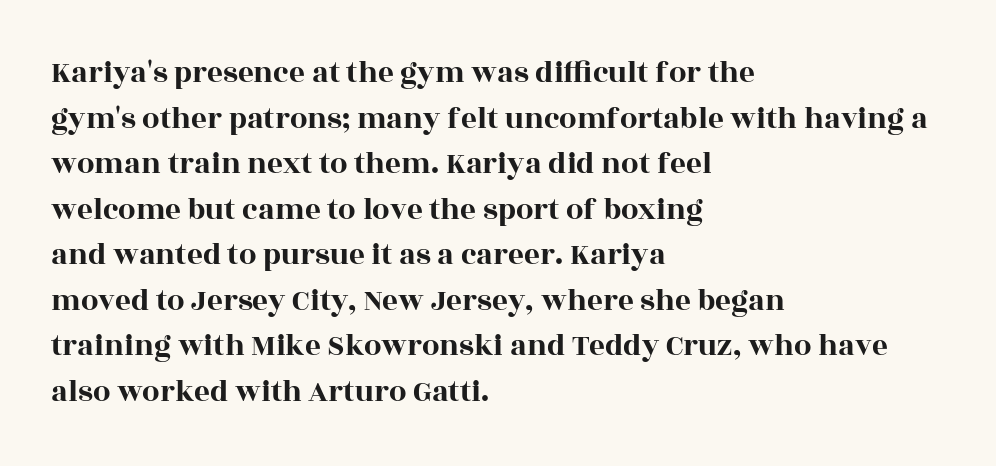
Font category for this specimen: serif. Characters follow at the spacing the type designer built in. A bare baseline throughout the passage. Is the block centered? No — it sits flush against the left margin.
